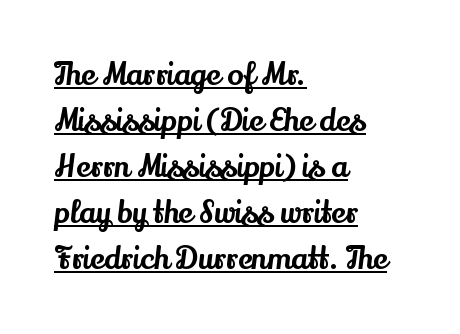
The image shows 30 px serif type; set left-aligned, normal line spacing (1.53x), normal letter spacing, underlined; medium stroke contrast and a small x-height.
